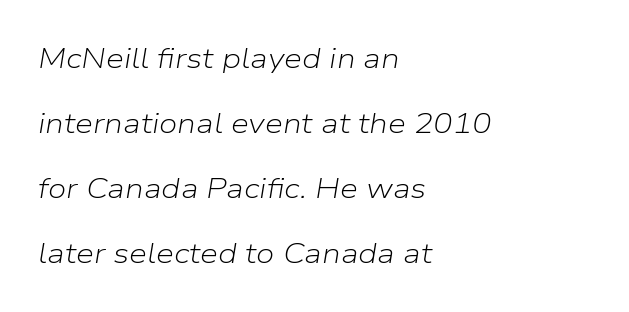
The image shows 29 px light type, italic (leaning right); set left-aligned, loose line spacing (2.24x), normal letter spacing, not underlined; low stroke contrast and a medium x-height.
